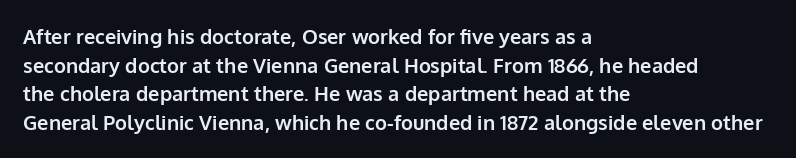
This sample uses an upright cut, with every glyph sitting square on the baseline. Only glyphs here, with clear space below each row. Visually the block forms a straight wall on the left and a jagged coastline on the right. Its strokes are broad and dark, the hallmark of bold type. This block has exactly the height ordinary leading produces. The passage shown has conventional tracking throughout.
